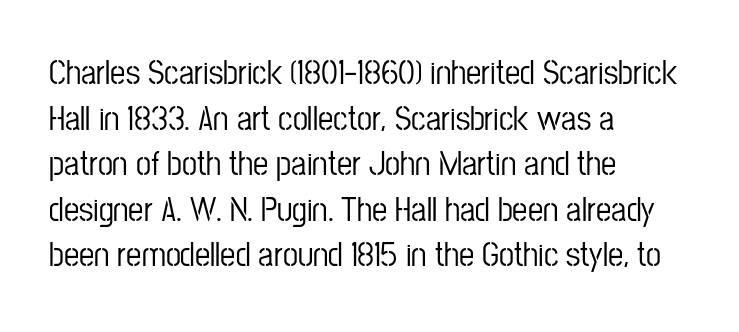
The image shows 34 px condensed sans-serif type, upright; set left-aligned, normal line spacing (1.34x), normal letter spacing, not underlined; low stroke contrast and a medium x-height.
